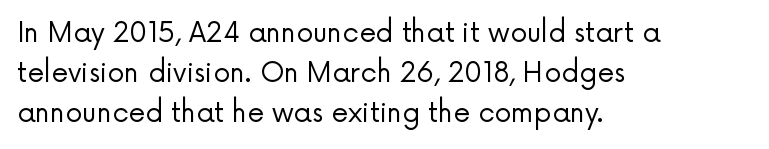
Q: Is the text bold? A: No.
Q: Is the text italic (slanted)? A: No, it is upright.
Q: Is the text underlined? A: No.
Q: How is the paragraph aligned? A: Left-aligned.
Q: Is the spacing between letters normal or unusually wide? A: Normal.
Q: Is the spacing between lines tight, normal or loose? A: Normal.
